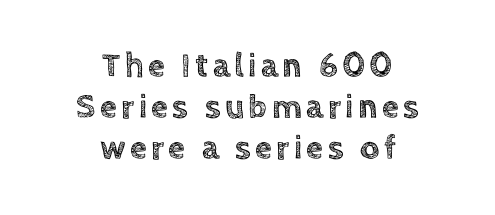
{"italic": "no", "width": "normal", "x_height": "large", "monospaced": "no", "underline": "no", "align": "center", "line_spacing_ratio": 1.2, "glyph_px": 34}
